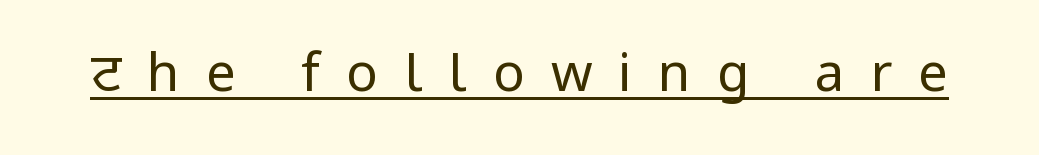
Q: Is the text bold? A: No.
Q: Is the text italic (slanted)? A: No, it is upright.
Q: Is the typeface a serif or a sans-serif typeface? A: Sans-serif.
Q: Is the text underlined? A: Yes.
Q: Is the spacing between letters normal or unusually wide? A: Unusually wide.
Q: Width (condensed, normal, or wide)? A: Normal.
Q: Stroke contrast? A: Low.
Q: x-height? A: Medium.
Q: Monospaced? A: No.
